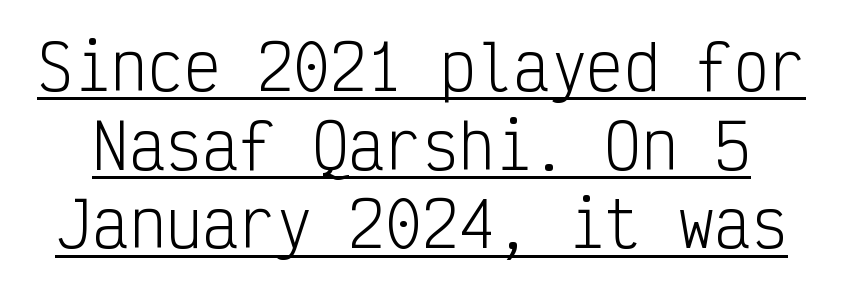
Think standard paragraph weight, or any step lighter than that. It's the straight-up-and-down kind of type. Students, observe the line beneath the letters — that is underlining. Fixed-width glyphs throughout — classic coding-font behaviour. What's the leading like? Ordinary, nothing unusual.
